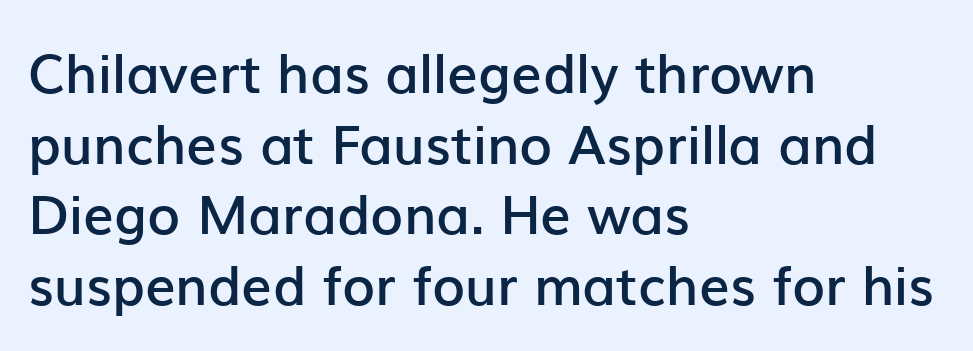
Q: Is the text bold? A: Semi-bold.
Q: Is the text italic (slanted)? A: No, it is upright.
Q: Is the typeface a serif or a sans-serif typeface? A: Sans-serif.
Q: Is the text underlined? A: No.
Q: How is the paragraph aligned? A: Left-aligned.
Q: Is the spacing between letters normal or unusually wide? A: Normal.
Q: Is the spacing between lines tight, normal or loose? A: Normal.
Q: Width (condensed, normal, or wide)? A: Normal.
Q: Stroke contrast? A: Low.
Q: x-height? A: Medium.
Q: Monospaced? A: No.
